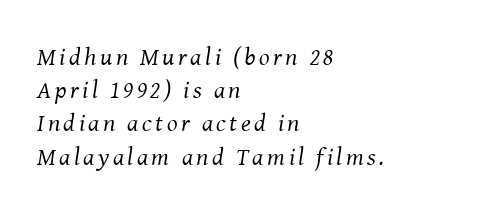
Descenders hang freely into open space. All the whitespace from short lines collects on the right. The passage shown stacks its lines at a standard gap. A light-to-regular cut is what we see here. The specimen reads as italic at a glance.
